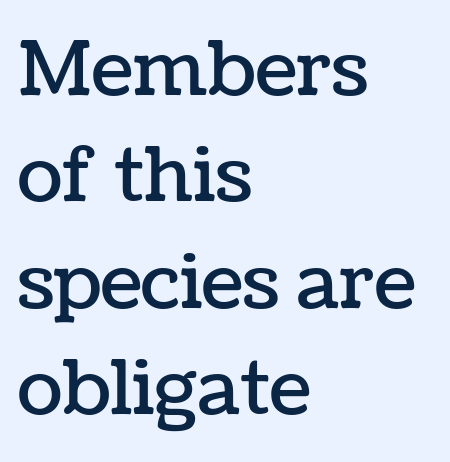
The image shows 75 px text type, upright; set left-aligned, normal line spacing (1.42x), normal letter spacing, not underlined; low stroke contrast and a medium x-height.
